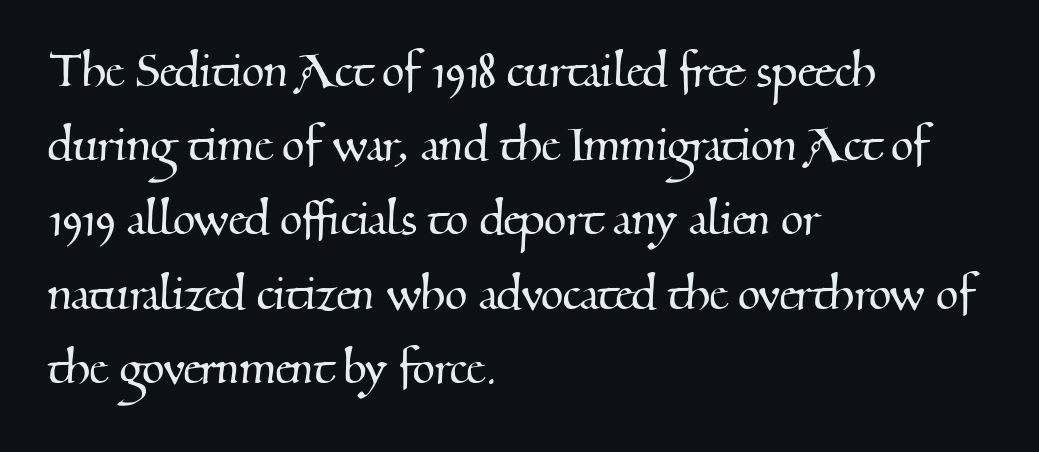
The image shows 58 px serif type; set left-aligned, normal line spacing (1.28x), normal letter spacing, not underlined; medium stroke contrast and a small x-height.
